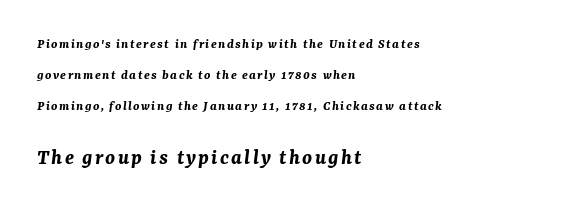
The text block is weighted toward the left margin, trailing off unevenly rightward. Block two is the big one; block one sits smaller above it. On the weight axis this lands at bold, roughly 700. Vertically, the passage feels expansive, rows floating well apart.
